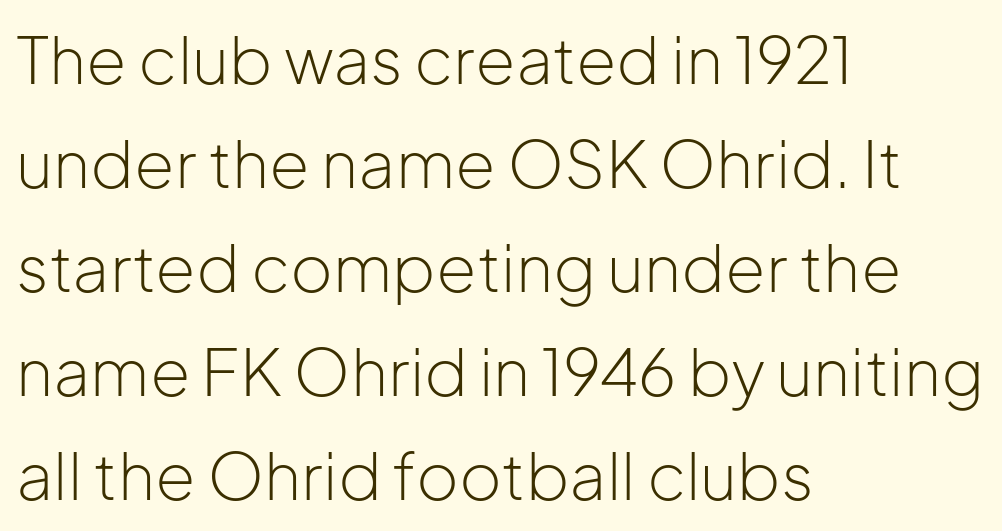
The image shows 65 px light sans-serif type, upright; set left-aligned, normal line spacing (1.6x), normal letter spacing, not underlined; low stroke contrast and a medium x-height.
